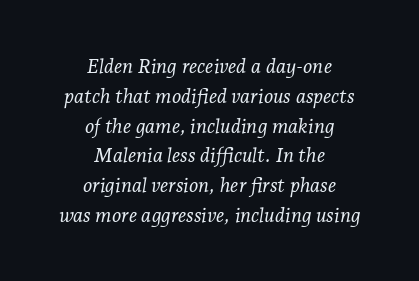
{"italic": "yes", "lean": "right", "slant_degrees": 7, "bold": "no", "underline": "no", "align": "center", "line_spacing": "normal", "line_spacing_ratio": 1.49, "letter_spacing": "normal", "letter_spacing_em": 0.0, "glyph_px": 20}
